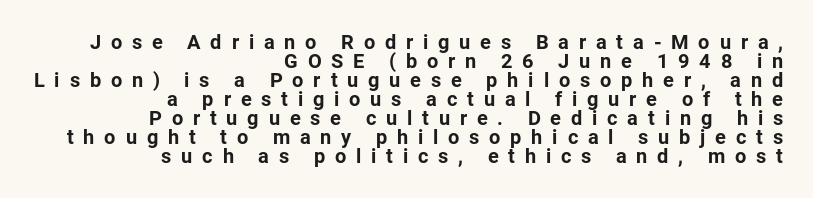
The image shows 20 px bold type, upright; set right-aligned, tight line spacing (0.95x), unusually wide letter spacing (+0.49 em), not underlined.
